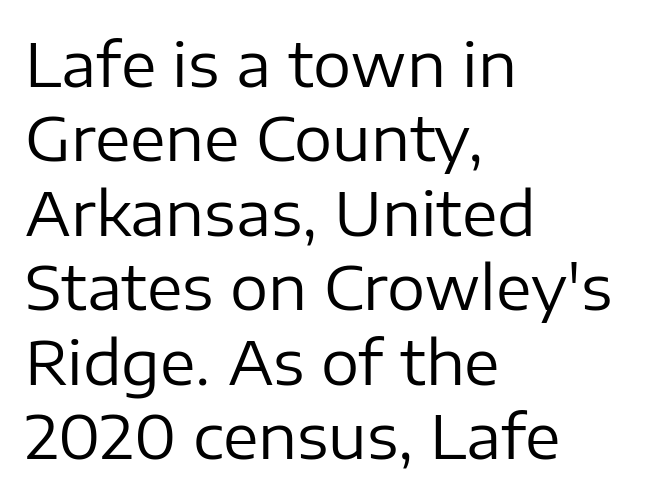
Q: Is the text bold? A: No.
Q: Is the text italic (slanted)? A: No, it is upright.
Q: Is the typeface a serif or a sans-serif typeface? A: Sans-serif.
Q: Is the text underlined? A: No.
Q: How is the paragraph aligned? A: Left-aligned.
Q: Is the spacing between letters normal or unusually wide? A: Normal.
Q: Width (condensed, normal, or wide)? A: Normal.
Q: Stroke contrast? A: Low.
Q: x-height? A: Medium.
Q: Monospaced? A: No.
